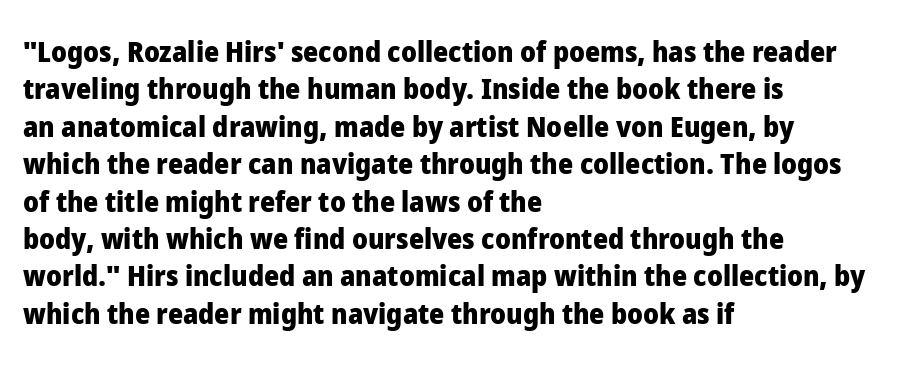
The image shows 29 px heavy sans-serif type, upright; set left-aligned, normal line spacing (1.29x), normal letter spacing, not underlined; low stroke contrast and a medium x-height.
